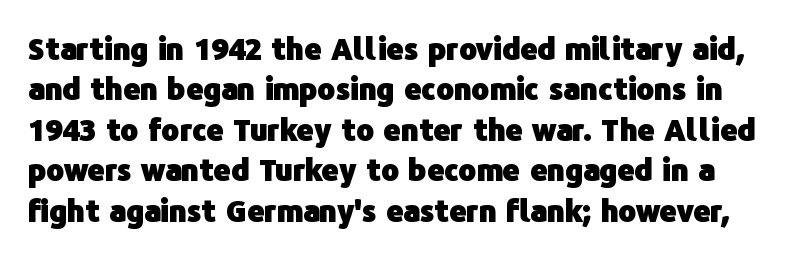
These lines are rendered in a variable-pitch font. The axis of the letterforms is exactly vertical. Descender tails drop into unmarked territory. A typesetter would call this zero additional tracking. Look at the stroke-to-counter ratio: heavy, a bold. A typesetter would call this leading conventional body-copy spacing.
